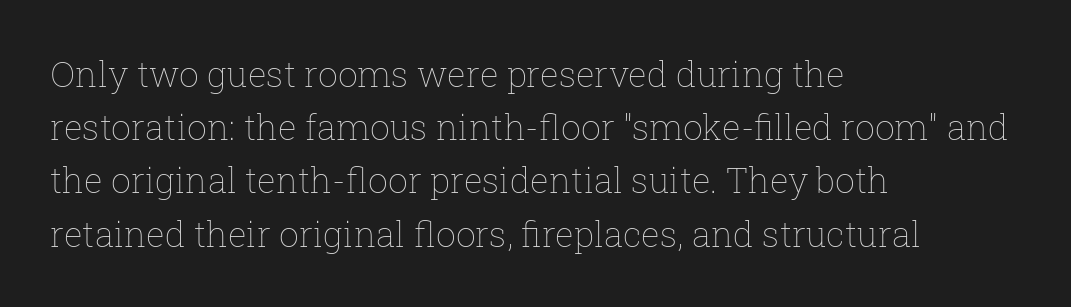
The image shows 35 px thin type, upright; set left-aligned, normal line spacing (1.52x), normal letter spacing, not underlined; low stroke contrast and a medium x-height.
